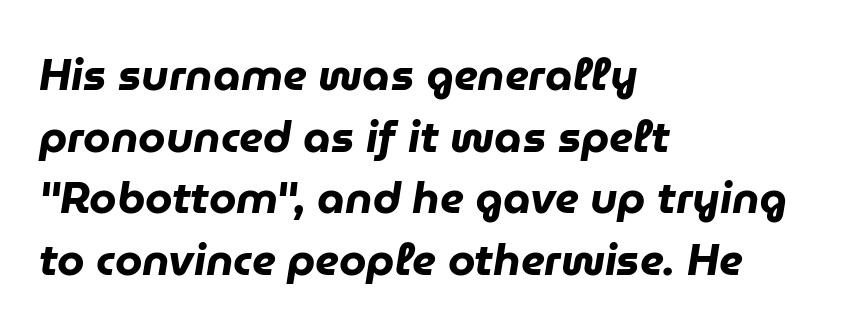
Q: Is the text bold? A: Yes.
Q: Is the text italic (slanted)? A: Yes, it leans right by about 9 degrees.
Q: Is the text underlined? A: No.
Q: How is the paragraph aligned? A: Left-aligned.
Q: Is the spacing between letters normal or unusually wide? A: Normal.
Q: Is the spacing between lines tight, normal or loose? A: Normal.
Q: Width (condensed, normal, or wide)? A: Normal.
Q: Stroke contrast? A: Low.
Q: x-height? A: Medium.
Q: Monospaced? A: No.
